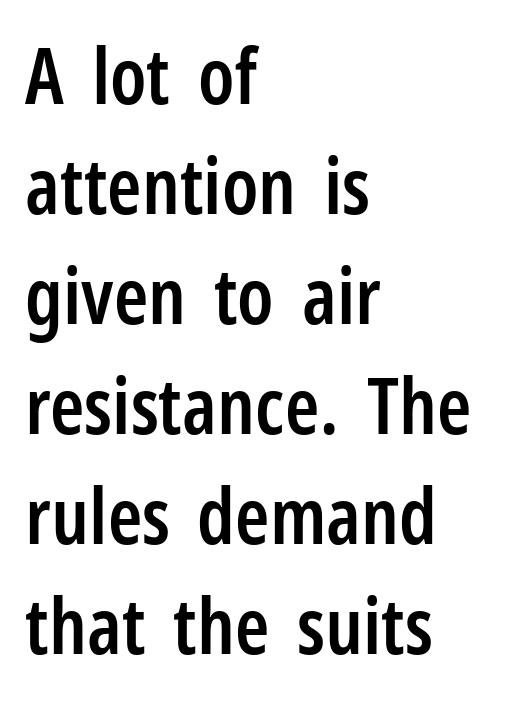
These lines are composed in type without serifs. Reading down the column, the eye jumps a familiar distance to each next line. Note the varied advance widths — an 'i' is clearly narrower than an 'm'. If you drew a line through each stem, it would be perfectly vertical. The horizontal fit of the characters is conventional and even. On the weight axis this lands at semibold, roughly 600.
